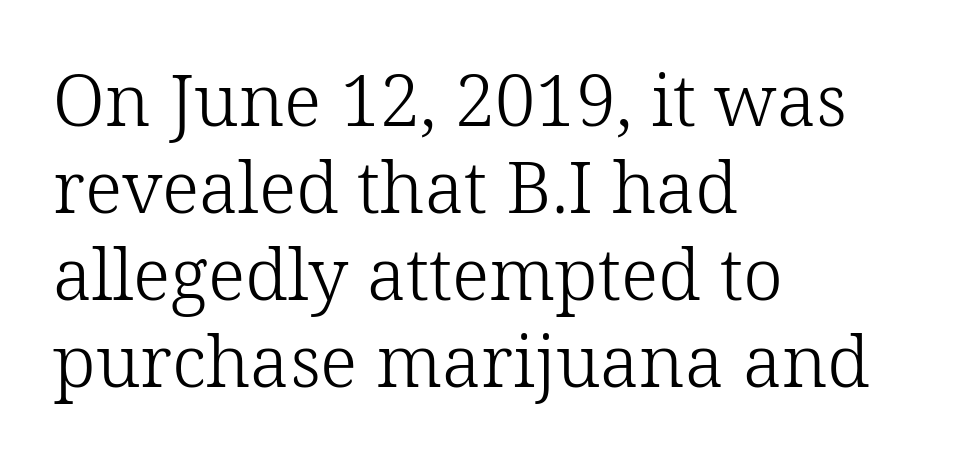
Nobody drew a line under any word here. Does extra space separate the letters? No, they use regular spacing. Note: serifs present on the glyphs. Looks like regular typesetting: each glyph gets only the width it needs. Horizontally, the lines are justified to the leading edge only. Every stem runs plumb, perpendicular to the baseline.
